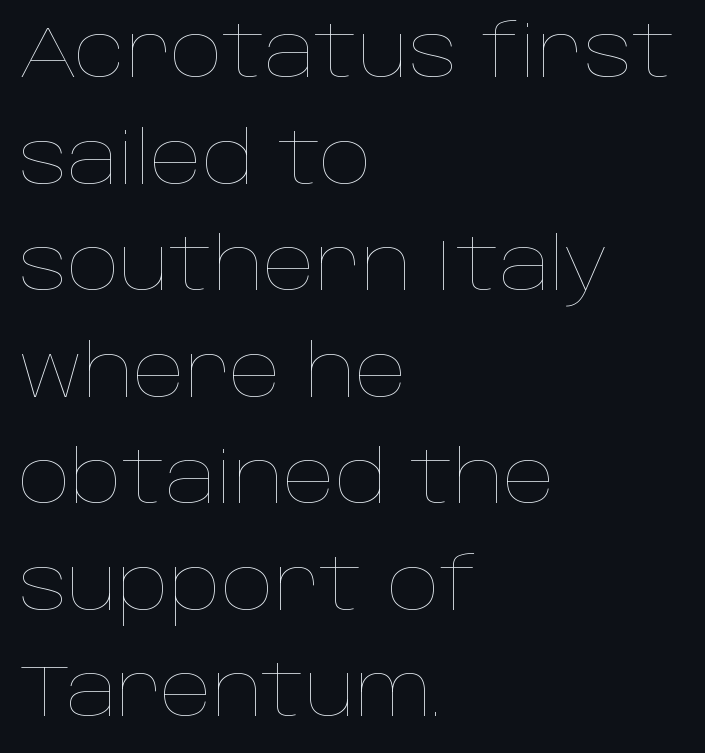
The image shows 73 px thin type, upright; set left-aligned, normal line spacing (1.46x), normal letter spacing, not underlined; low stroke contrast and a large x-height.
